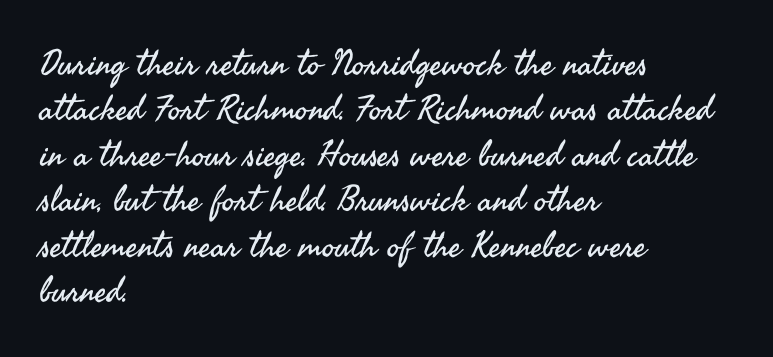
{"serif": "no", "bold": "no", "weight": "regular", "width": "normal", "stroke_contrast": "medium", "x_height": "small", "monospaced": "no", "underline": "no", "align": "left", "line_spacing": "normal", "line_spacing_ratio": 1.3, "letter_spacing": "normal", "letter_spacing_em": 0.0, "glyph_px": 35}
